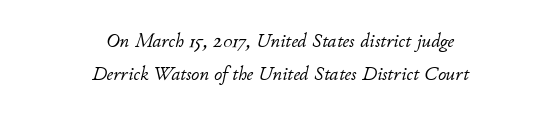
Q: Is the text bold? A: No.
Q: Is the text italic (slanted)? A: Yes, it leans right by about 11 degrees.
Q: Is the text underlined? A: No.
Q: How is the paragraph aligned? A: Centered.
Q: Is the spacing between letters normal or unusually wide? A: Normal.
Q: Is the spacing between lines tight, normal or loose? A: Normal.
